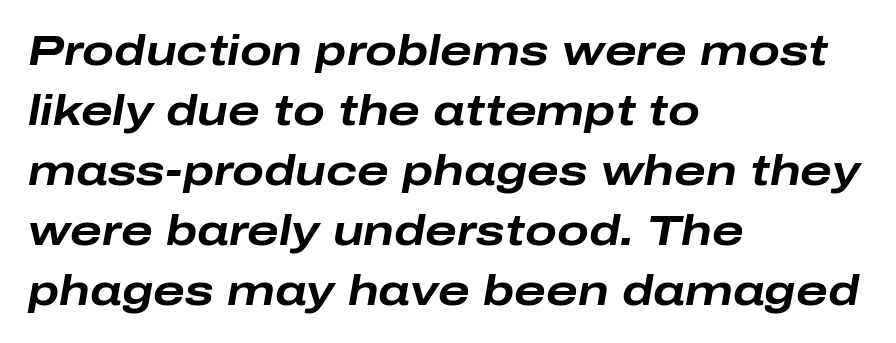
{"italic": "yes", "lean": "right", "slant_degrees": 10, "bold": "yes", "weight": "bold", "width": "wide", "stroke_contrast": "low", "x_height": "medium", "monospaced": "no", "underline": "no", "align": "left", "line_spacing": "normal", "line_spacing_ratio": 1.43, "letter_spacing": "normal", "letter_spacing_em": 0.0, "glyph_px": 42}
